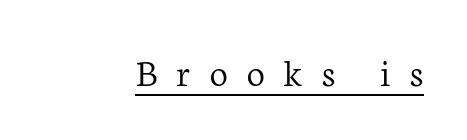
{"serif": "yes", "italic": "no", "bold": "no", "weight": "light", "width": "normal", "stroke_contrast": "low", "x_height": "medium", "monospaced": "no", "underline": "yes", "letter_spacing": "wide", "letter_spacing_em": 0.48, "glyph_px": 40}
